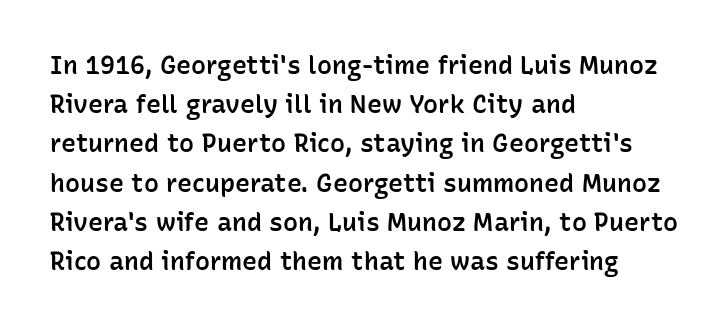
The image shows 25 px text type, upright; set left-aligned, normal line spacing (1.57x), normal letter spacing, not underlined.
